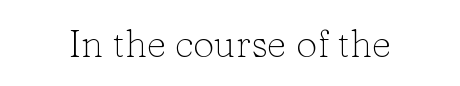
{"serif": "yes", "italic": "no", "bold": "no", "weight": "light", "width": "normal", "stroke_contrast": "low", "x_height": "medium", "monospaced": "no", "underline": "no", "letter_spacing": "normal", "letter_spacing_em": 0.0, "glyph_px": 38}
